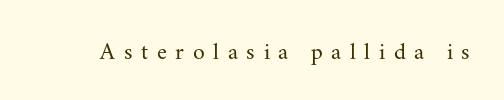
{"italic": "no", "bold": "no", "underline": "no", "letter_spacing": "wide", "letter_spacing_em": 0.36, "glyph_px": 24}
